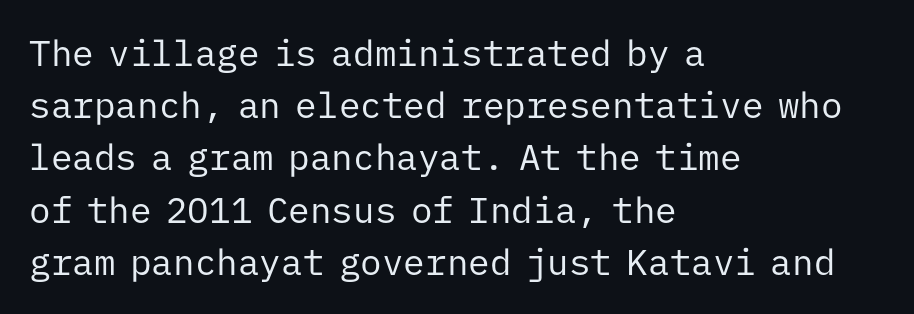
Does the lettering tilt? It doesn't — this is upright. In CSS terms this would be text-align: left. Evenly set lines give the paragraph a standard silhouette. Unmarked baselines from the first word to the last. The font family rendered here belongs to the sans-serif group. The passage shown is typed in a monospace face where columns stay perfectly aligned.
